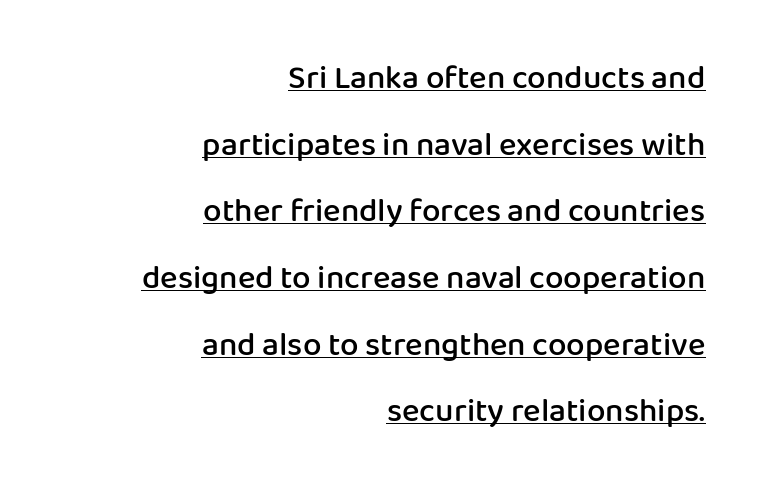
The face used here appears with an underline applied. Looks like regular typesetting: each glyph gets only the width it needs. The paragraph shown leans on its right margin. Honestly, the rows look like they've been pulled way apart. Students, this is semibold: more ink than regular, less than bold. Notice how the stems are strictly vertical — no italics here.
